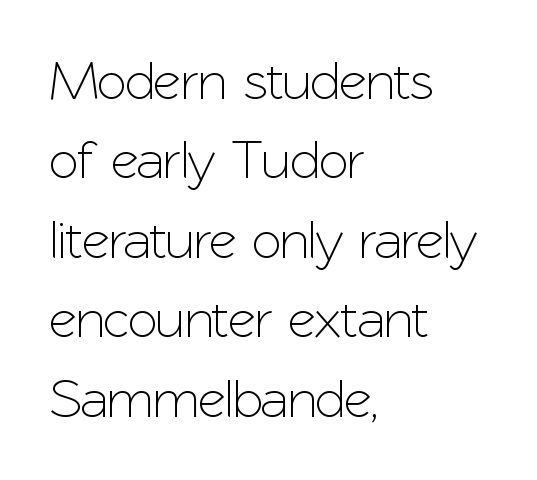
Each letter keeps its own natural width here, so spacing adapts to shape. The foot of each line stays bare and open. I'd call this a sans setting — the letters go barefoot. Line beginnings align vertically; line endings do not. This is roman type, the default non-slanted kind. The line-height multiplier appears to be the usual default.
